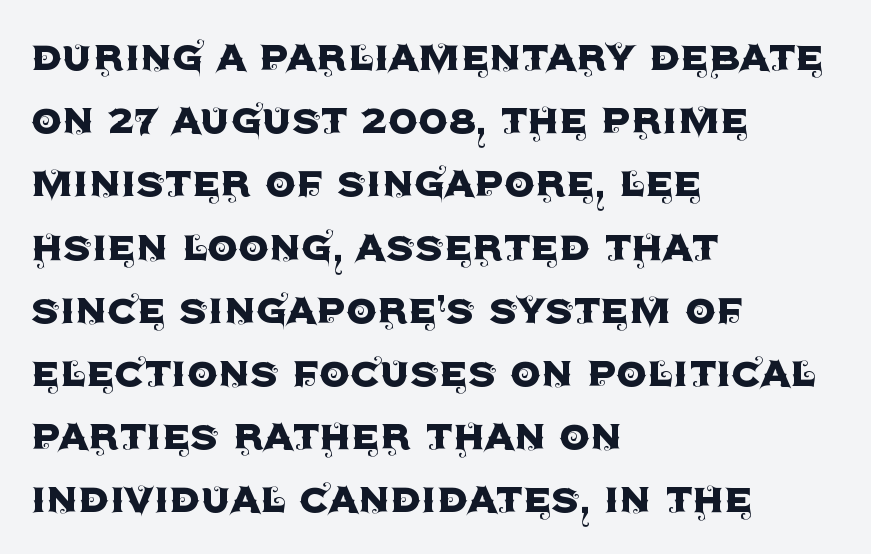
Q: Is the text italic (slanted)? A: No, it is upright.
Q: Is the typeface a serif or a sans-serif typeface? A: Sans-serif.
Q: Is the text underlined? A: No.
Q: How is the paragraph aligned? A: Left-aligned.
Q: Is the spacing between letters normal or unusually wide? A: Normal.
Q: Is the spacing between lines tight, normal or loose? A: Normal.
Q: Width (condensed, normal, or wide)? A: Normal.
Q: x-height? A: Large.
Q: Monospaced? A: No.
